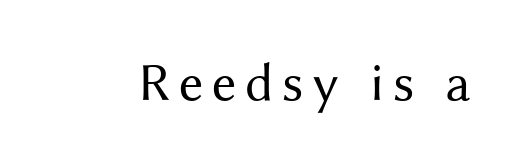
{"serif": "no", "italic": "no", "bold": "no", "weight": "regular", "width": "normal", "stroke_contrast": "medium", "x_height": "medium", "monospaced": "no", "underline": "no", "glyph_px": 54}
